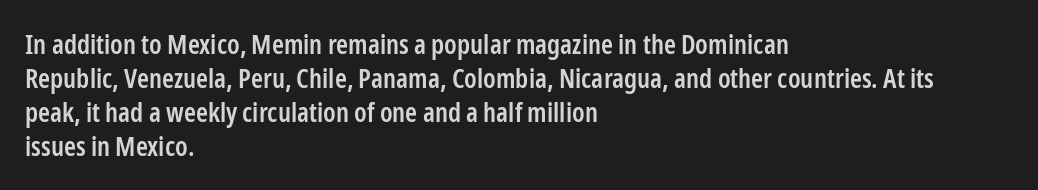
Q: Is the text bold? A: Semi-bold.
Q: Is the text italic (slanted)? A: No, it is upright.
Q: Is the text underlined? A: No.
Q: How is the paragraph aligned? A: Left-aligned.
Q: Is the spacing between letters normal or unusually wide? A: Normal.
Q: Is the spacing between lines tight, normal or loose? A: Normal.
